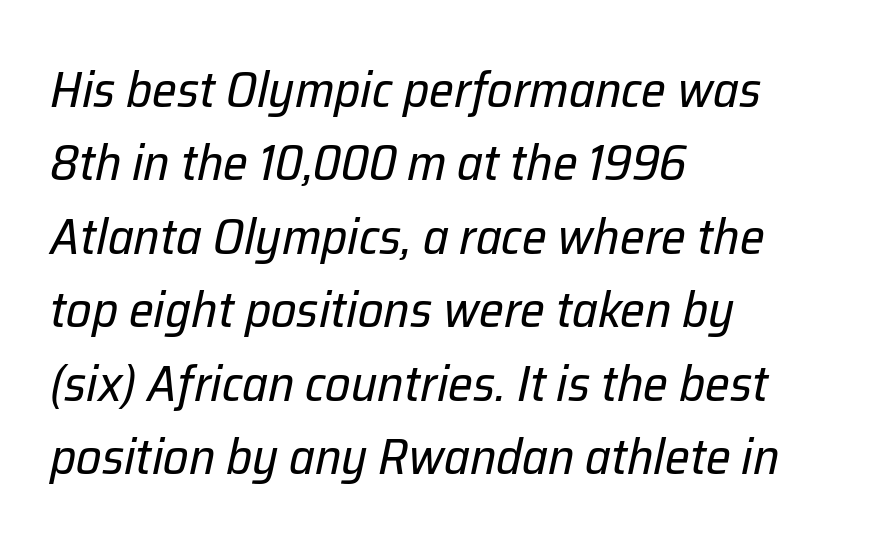
The image shows 50 px regular-weight type, italic (leaning right); set left-aligned, normal line spacing (1.47x), normal letter spacing, not underlined; low stroke contrast and a medium x-height.
